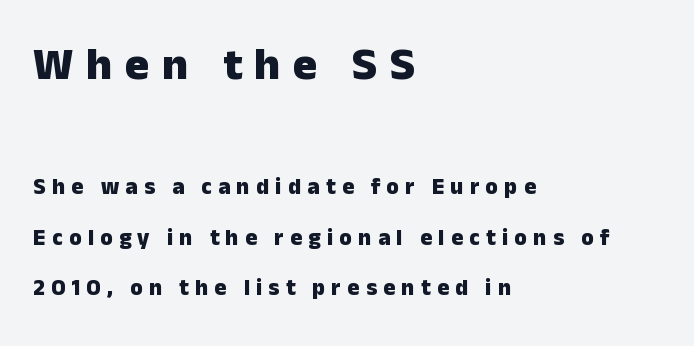
The image shows 46 px heavy sans-serif type, upright; set left-aligned, loose line spacing (2.2x), unusually wide letter spacing (+0.27 em), not underlined; the first (top) block is 2.0x larger; low stroke contrast and a medium x-height.
